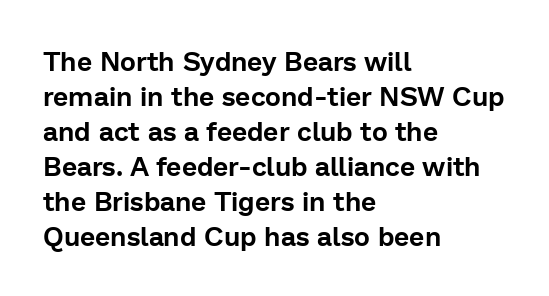
{"italic": "no", "underline": "no", "align": "left", "line_spacing": "normal", "line_spacing_ratio": 1.3, "letter_spacing": "normal", "letter_spacing_em": 0.0, "glyph_px": 27}
